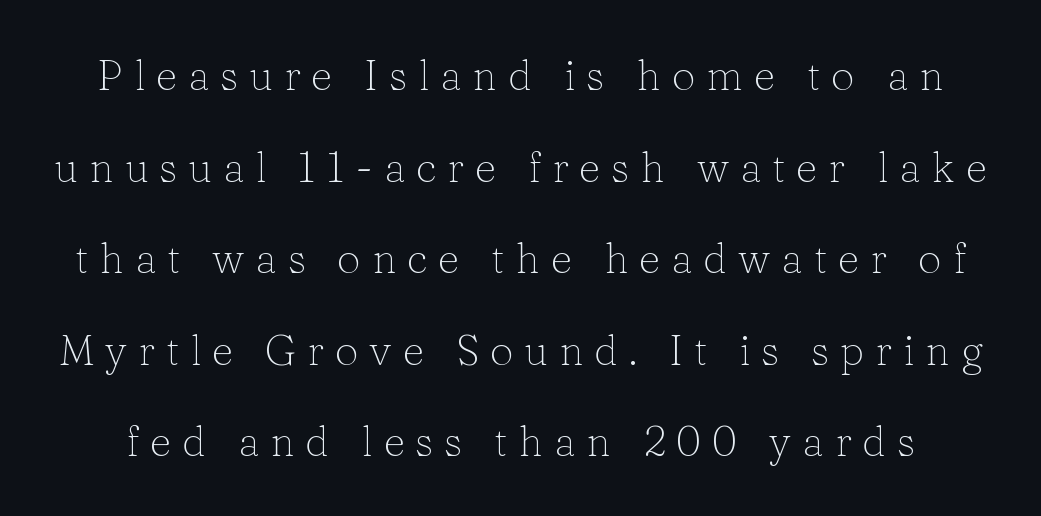
The image shows 42 px light serif type, upright; set loose line spacing (2.18x), unusually wide letter spacing (+0.26 em), not underlined; low stroke contrast and a medium x-height.
